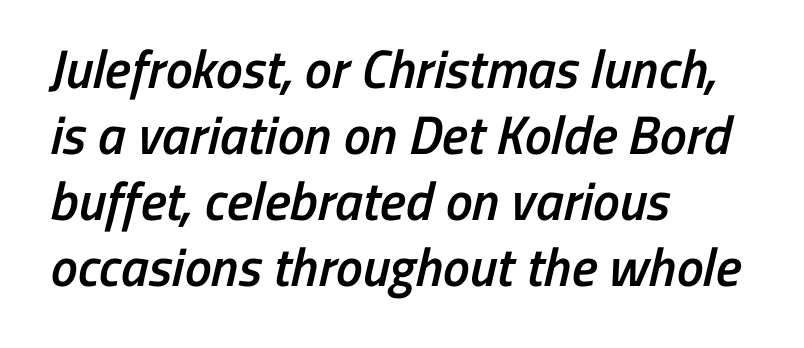
{"serif": "no", "bold": "semi", "weight": "semibold", "width": "condensed", "stroke_contrast": "low", "x_height": "medium", "monospaced": "no", "underline": "no", "align": "left", "line_spacing_ratio": 1.22, "letter_spacing": "normal", "letter_spacing_em": 0.0, "glyph_px": 54}
